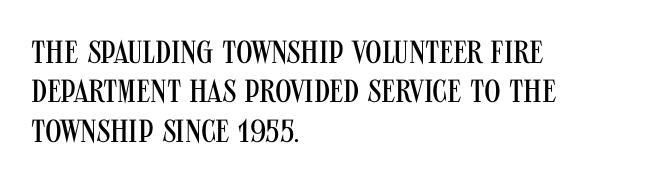
{"serif": "no", "italic": "no", "bold": "no", "weight": "regular", "width": "condensed", "stroke_contrast": "medium", "x_height": "large", "monospaced": "no", "underline": "no", "align": "left", "line_spacing_ratio": 1.23, "letter_spacing": "normal", "letter_spacing_em": 0.0, "glyph_px": 32}
